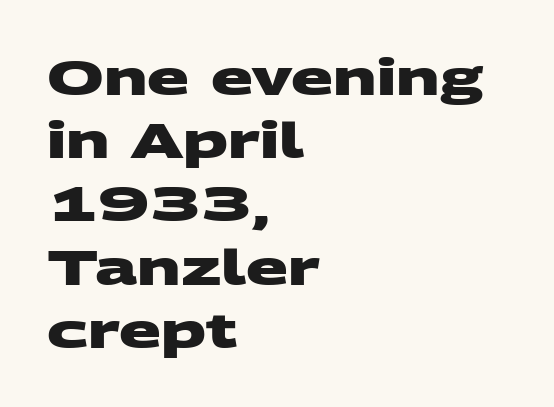
The image shows 49 px heavy, wide sans-serif type; set left-aligned, normal line spacing (1.29x), normal letter spacing, not underlined; medium stroke contrast and a large x-height.
